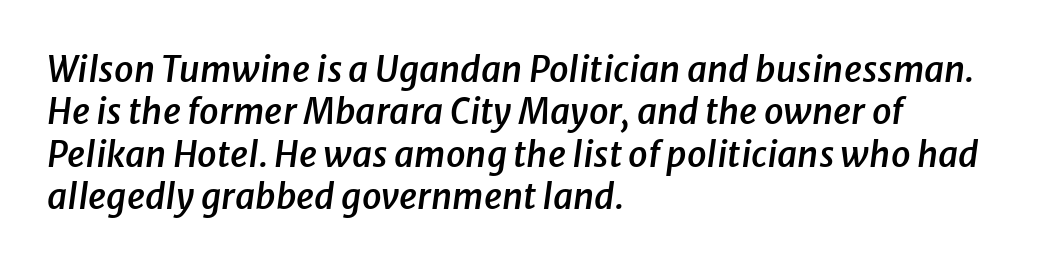
The image shows 35 px semibold type, italic (leaning right); set left-aligned, line spacing 1.21x, normal letter spacing, not underlined; low stroke contrast and a medium x-height.
